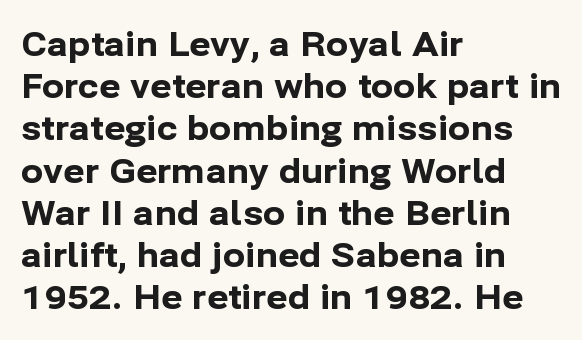
The characters look thick and weighty, a clear bold. The face used here is proportionally spaced, like ordinary book or web type. Posture: straight, roman, zero tilt. Observe the absence of serifs on each vertical stroke in this sample.
